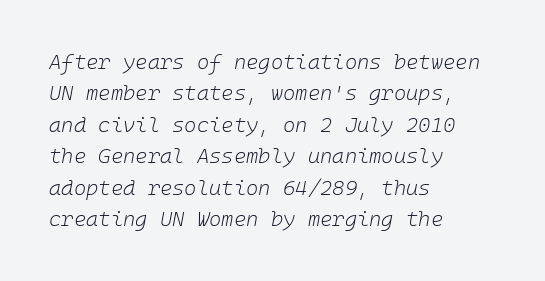
Emphasis-style slanted type is in use. Which margin do the lines hug? The left one — the right edge is uneven. Interline gaps are of average width in this sample. Nothing unusual about the tracking: characters are spaced as the font intends. The characters are drawn with everyday or finer stroke widths. The glyphs are unaccompanied by any horizontal stroke below them.
